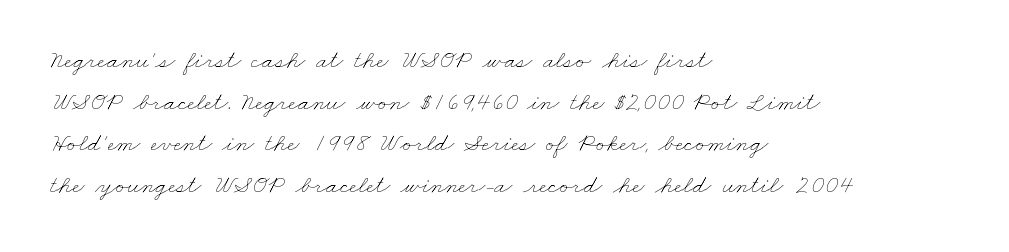
The image shows 26 px text type; set left-aligned, normal line spacing (1.6x), normal letter spacing, not underlined.
